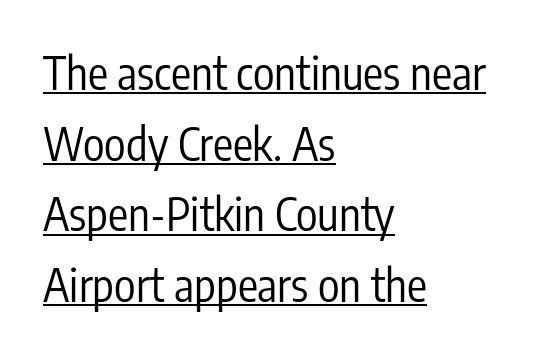
The image shows 45 px regular-weight, condensed sans-serif type, upright; set left-aligned, normal line spacing (1.57x), normal letter spacing, underlined; low stroke contrast and a medium x-height.
